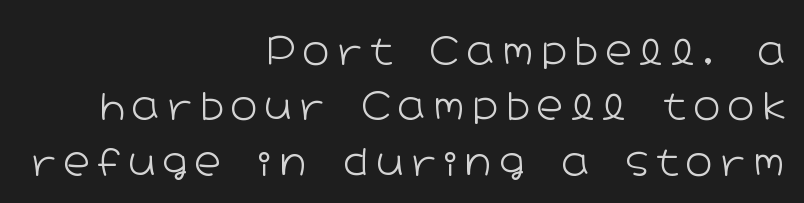
{"serif": "no", "italic": "no", "bold": "no", "weight": "light", "width": "wide", "stroke_contrast": "low", "x_height": "medium", "monospaced": "no", "underline": "no", "align": "right", "line_spacing": "normal", "line_spacing_ratio": 1.5, "letter_spacing": "wide", "letter_spacing_em": 0.2, "glyph_px": 37}
